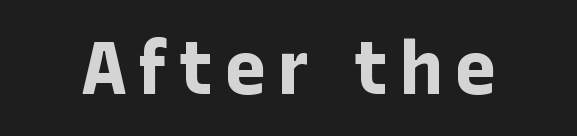
This sample has the flowing, uneven cadence of proportional lettering. Look at the bottom of the vertical strokes: they stop flat, with no serifs. The space beneath each line is pristine and unruled. What weight is shown? A full bold with thick strokes. The lettering stays uniformly vertical, giving the passage a roman look.
